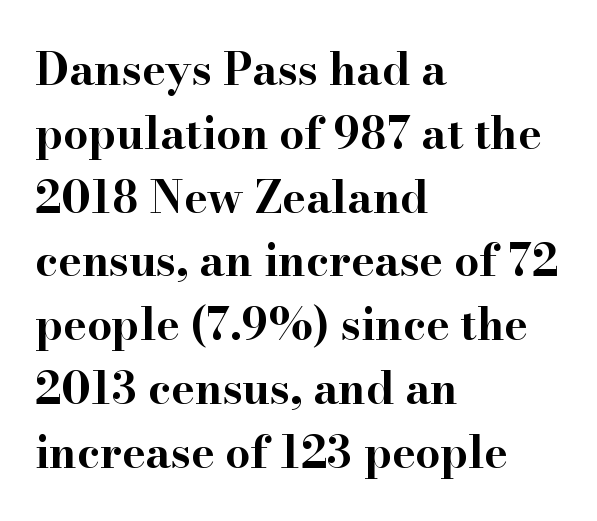
{"serif": "yes", "italic": "no", "bold": "yes", "weight": "bold", "width": "wide", "stroke_contrast": "high", "x_height": "small", "monospaced": "no", "underline": "no", "align": "left", "line_spacing": "normal", "line_spacing_ratio": 1.45, "letter_spacing": "normal", "letter_spacing_em": 0.0, "glyph_px": 44}
